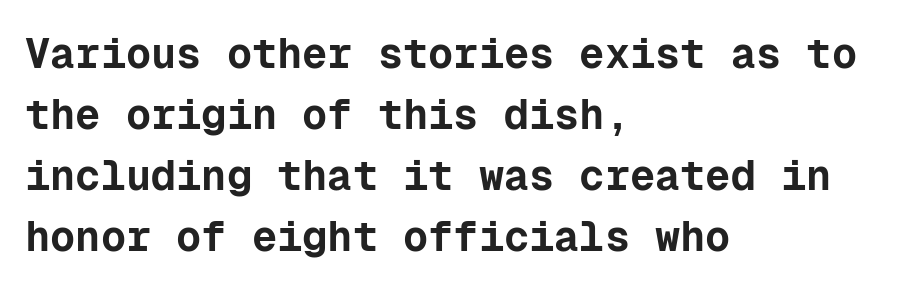
{"serif": "no", "italic": "no", "bold": "yes", "weight": "bold", "width": "normal", "stroke_contrast": "low", "x_height": "medium", "monospaced": "yes", "underline": "no", "align": "left", "line_spacing": "normal", "line_spacing_ratio": 1.45, "letter_spacing": "normal", "letter_spacing_em": 0.0, "glyph_px": 42}
